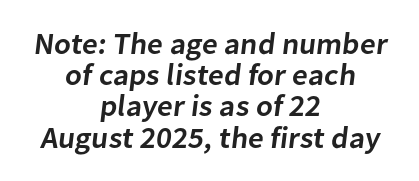
{"serif": "no", "bold": "semi", "weight": "semibold", "width": "normal", "stroke_contrast": "low", "x_height": "medium", "monospaced": "no", "underline": "no", "align": "center", "line_spacing": "tight", "line_spacing_ratio": 1.04, "letter_spacing": "normal", "letter_spacing_em": 0.0, "glyph_px": 30}
